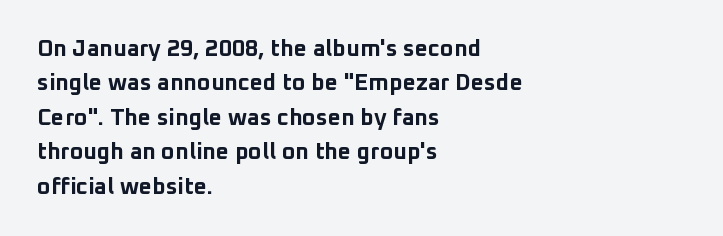
Is the letter spacing exaggerated? No — it looks like the ordinary default. Reading down the block, your eye returns to a fixed left position each line. Heavy-handed strokes throughout: this text is bold. Just letters on the line, the space beneath them empty. Baseline-to-baseline distance is the conventional proportion of letter height. A roman cut, with each character standing at attention.
